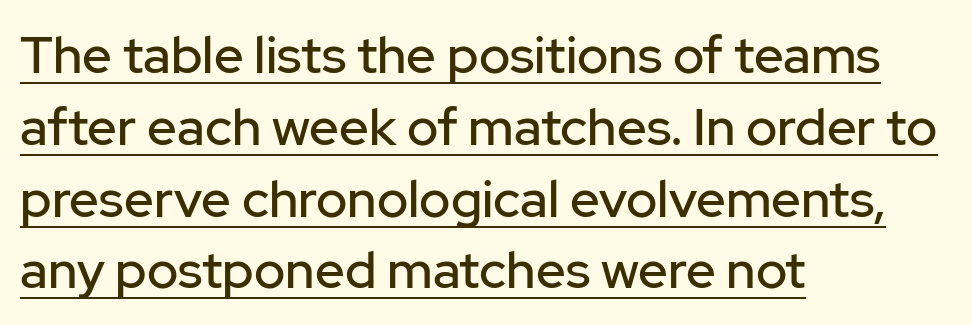
The image shows 52 px sans-serif type, upright; set left-aligned, normal line spacing (1.38x), normal letter spacing, underlined; low stroke contrast and a medium x-height.
